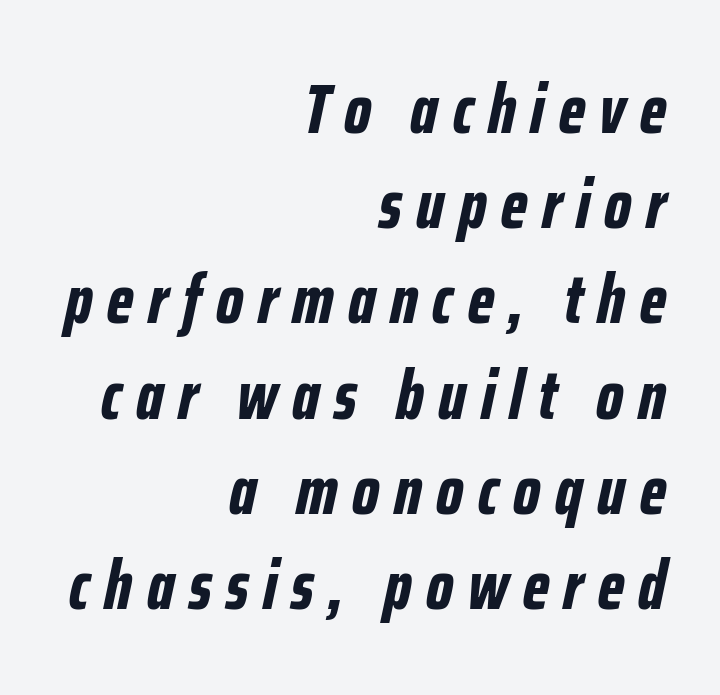
Q: Is the text bold? A: Yes.
Q: Is the text italic (slanted)? A: Yes, it leans right by about 12 degrees.
Q: Is the text underlined? A: No.
Q: How is the paragraph aligned? A: Right-aligned.
Q: Is the spacing between letters normal or unusually wide? A: Unusually wide.
Q: Is the spacing between lines tight, normal or loose? A: Normal.
Q: Width (condensed, normal, or wide)? A: Condensed.
Q: Stroke contrast? A: Low.
Q: x-height? A: Medium.
Q: Monospaced? A: No.
